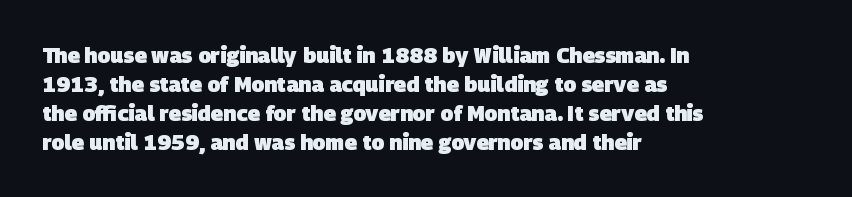
The image shows 21 px bold type; set left-aligned, normal line spacing (1.38x), normal letter spacing, not underlined.
